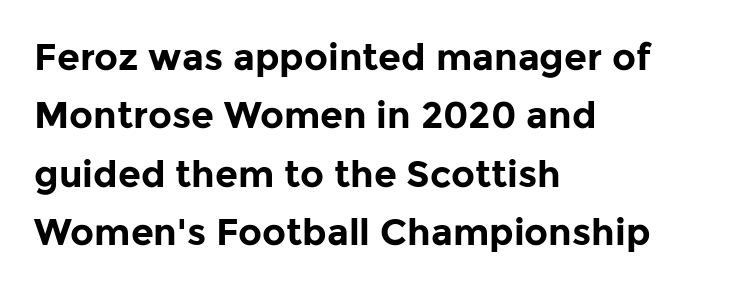
The image shows 37 px bold sans-serif type, upright; set left-aligned, normal line spacing (1.58x), normal letter spacing, not underlined; low stroke contrast and a medium x-height.
